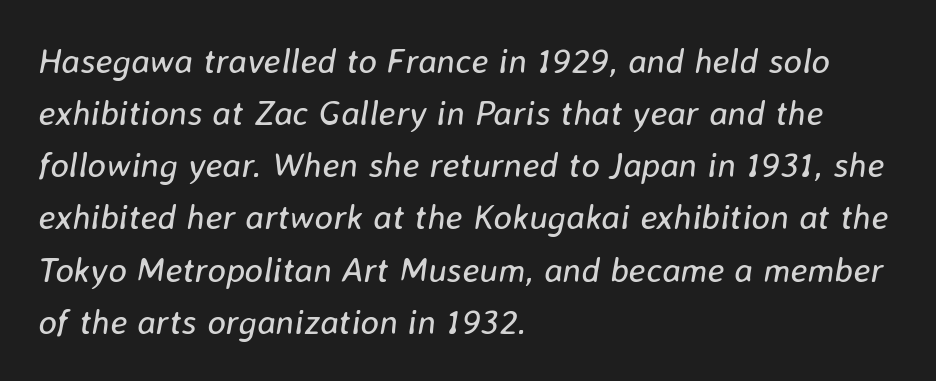
{"italic": "yes", "lean": "right", "slant_degrees": 8, "bold": "no", "weight": "regular", "width": "normal", "stroke_contrast": "low", "x_height": "medium", "monospaced": "no", "underline": "no", "align": "left", "line_spacing": "normal", "line_spacing_ratio": 1.49, "letter_spacing": "normal", "letter_spacing_em": 0.0, "glyph_px": 35}
